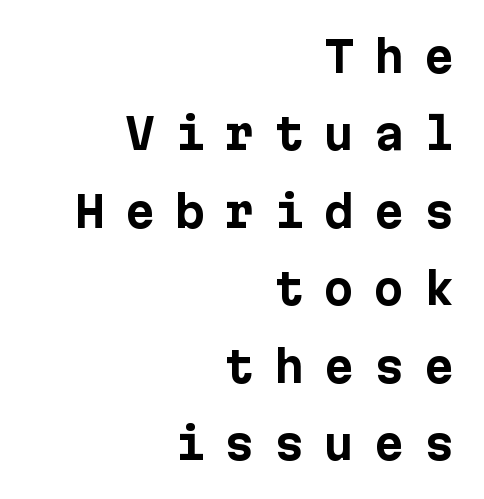
Q: Is the text bold? A: Yes.
Q: Is the text italic (slanted)? A: No, it is upright.
Q: Is the typeface a serif or a sans-serif typeface? A: Sans-serif.
Q: Is the text underlined? A: No.
Q: How is the paragraph aligned? A: Right-aligned.
Q: Is the spacing between letters normal or unusually wide? A: Unusually wide.
Q: Width (condensed, normal, or wide)? A: Normal.
Q: Stroke contrast? A: Low.
Q: x-height? A: Medium.
